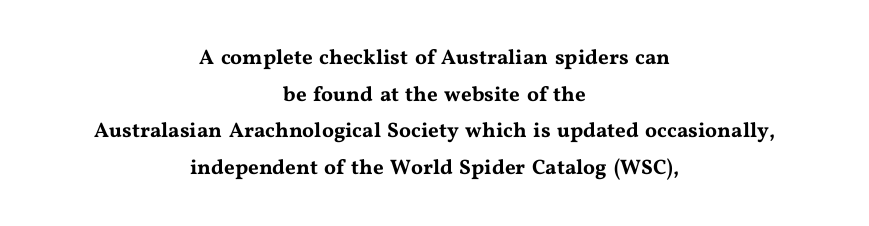
The image shows 21 px text type, upright; set centered, line spacing 1.75x, normal letter spacing, not underlined.
